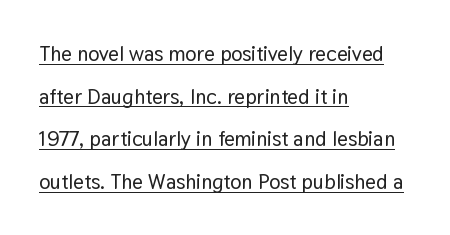
{"italic": "no", "underline": "yes", "align": "left", "line_spacing": "loose", "line_spacing_ratio": 2.03, "letter_spacing": "normal", "letter_spacing_em": 0.0, "glyph_px": 21}
